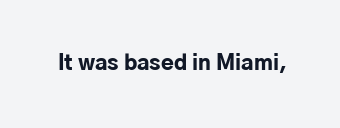
The letterforms sit shoulder to shoulder at normal distance. These lines were composed using upright roman letters. Check the space under the baseline: it is left empty. The sample has been set heavy, in full bold.
